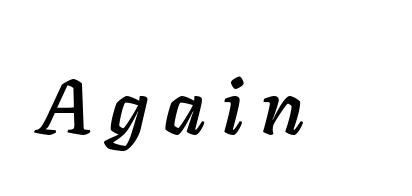
Q: Is the text italic (slanted)? A: Yes, it leans right by about 11 degrees.
Q: Is the text underlined? A: No.
Q: Is the spacing between letters normal or unusually wide? A: Unusually wide.
Q: Width (condensed, normal, or wide)? A: Normal.
Q: Stroke contrast? A: Low.
Q: x-height? A: Medium.
Q: Monospaced? A: No.
